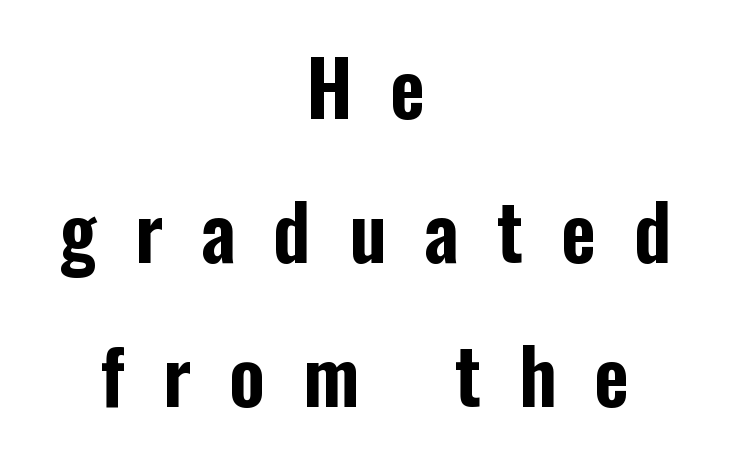
Students, note that the glyphs here are deliberately spaced far apart. One-word summary of the alignment: center. Nothing sits at the stroke ends, so this counts as sans-serif. The glyphs are unaccompanied by any horizontal stroke below them. The face used here is proportionally spaced, like ordinary book or web type.
